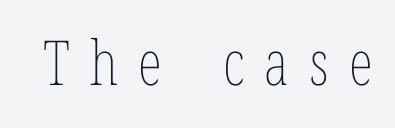
{"italic": "no", "bold": "no", "weight": "thin", "width": "condensed", "stroke_contrast": "low", "x_height": "medium", "monospaced": "no", "underline": "no", "letter_spacing": "wide", "letter_spacing_em": 0.32, "glyph_px": 62}
